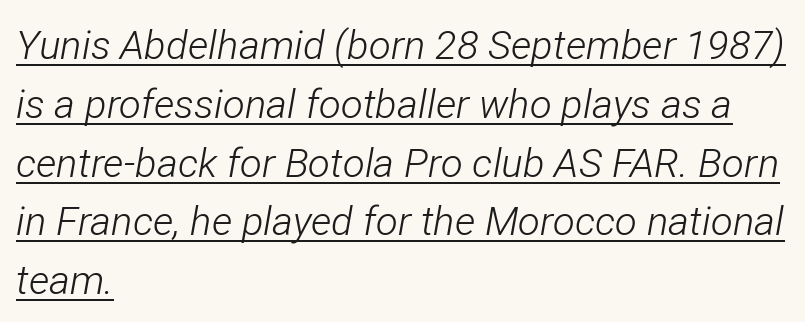
Characters follow at the spacing the type designer built in. The vertical gap from one line to the next is medium. Quick note: italic. Note the varied advance widths — an 'i' is clearly narrower than an 'm'.
